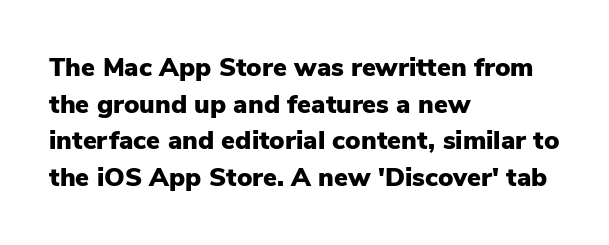
The image shows 26 px bold type, upright; set left-aligned, normal line spacing (1.41x), normal letter spacing, not underlined.
